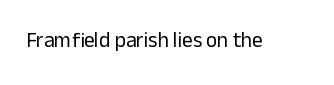
{"italic": "no", "bold": "no", "underline": "no", "letter_spacing": "normal", "letter_spacing_em": 0.0, "glyph_px": 21}
